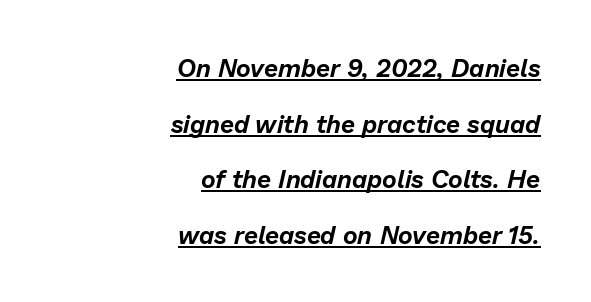
The rendering anchors every line to the right-hand side. The block of text is sparse from top to bottom, with ample space between rows. Decoration check: the copy is underlined. The face used here is rendered with its standard letterfit.
